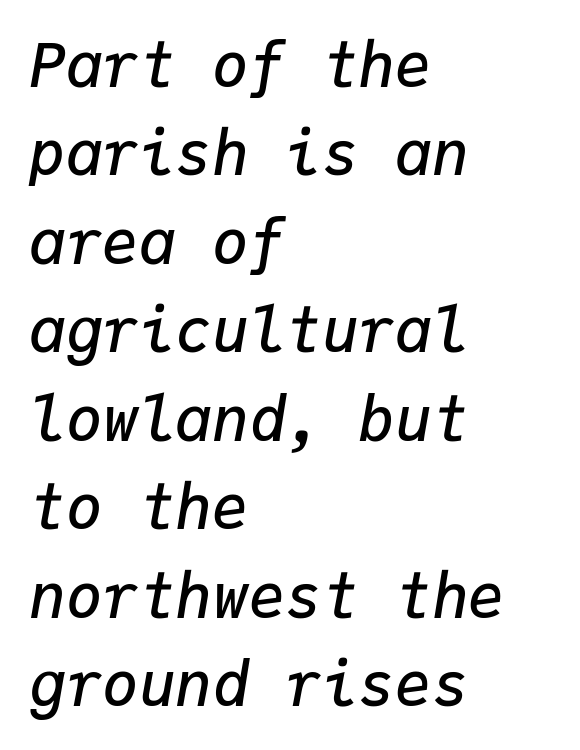
The passage shown has conventional tracking throughout. Each line starts at the same left margin while the right side varies. Summary of vertical rhythm: regular, with standard interline spacing. The zone under the glyphs is completely vacant. These words are printed semibold, heavier than regular yet not bold. The letters march in equal steps, a hallmark of fixed-pitch type.
